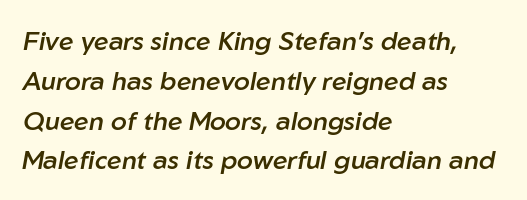
Compared with ordinary roman type, these characters are visibly tilted. Each row of text sits above clean, open space. Short note: letters normally spaced. Does the copy run flush right? No — it runs flush left.
